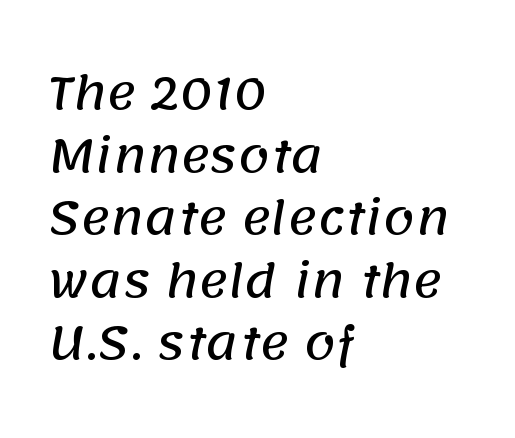
The image shows 45 px sans-serif type; set left-aligned, normal line spacing (1.39x), normal letter spacing, not underlined; low stroke contrast and a large x-height.
